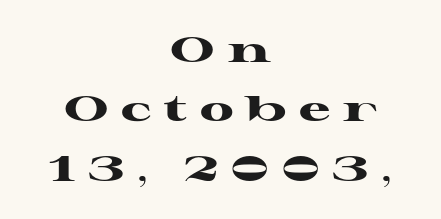
Q: Is the text bold? A: Yes.
Q: Is the text italic (slanted)? A: No, it is upright.
Q: Is the typeface a serif or a sans-serif typeface? A: Serif.
Q: Is the text underlined? A: No.
Q: How is the paragraph aligned? A: Centered.
Q: Is the spacing between letters normal or unusually wide? A: Unusually wide.
Q: Is the spacing between lines tight, normal or loose? A: Normal.
Q: Width (condensed, normal, or wide)? A: Wide.
Q: Stroke contrast? A: High.
Q: x-height? A: Medium.
Q: Monospaced? A: No.
